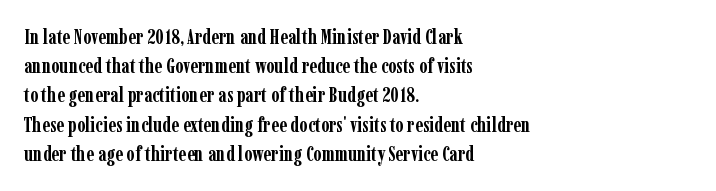
{"italic": "no", "bold": "yes", "underline": "no", "align": "left", "line_spacing": "normal", "line_spacing_ratio": 1.39, "letter_spacing": "normal", "letter_spacing_em": 0.0, "glyph_px": 21}
